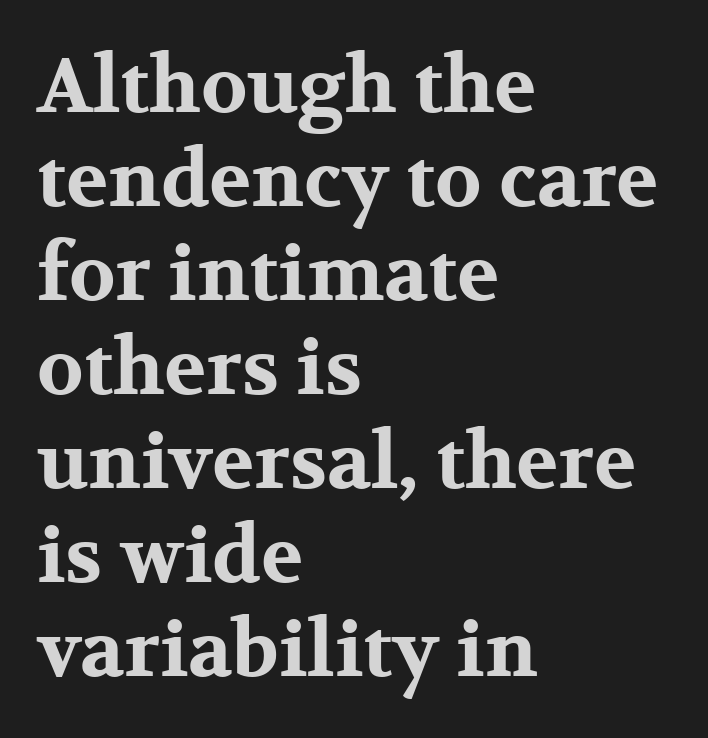
The image shows 77 px bold, wide serif type, upright; set left-aligned, line spacing 1.22x, normal letter spacing, not underlined; medium stroke contrast and a medium x-height.
